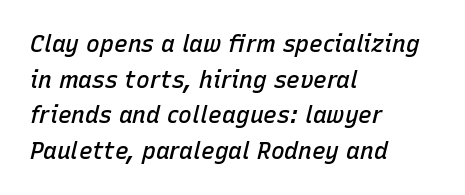
Q: Is the text bold? A: Semi-bold.
Q: Is the text italic (slanted)? A: Yes, it leans right by about 15 degrees.
Q: Is the text underlined? A: No.
Q: How is the paragraph aligned? A: Left-aligned.
Q: Is the spacing between letters normal or unusually wide? A: Normal.
Q: Is the spacing between lines tight, normal or loose? A: Normal.
